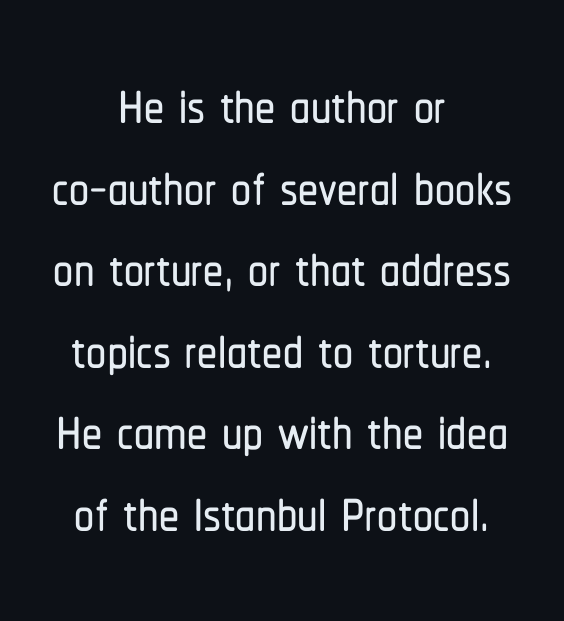
Does the leading feel generous? Not at all — it's pinched. Proportional: the letters do not fall into vertical columns. This rendering features lettering with no underline. Classification — sans serif. The letters stand upright; this is a roman face. Each word holds together tightly as a unit, with standard inter-letter gaps.
